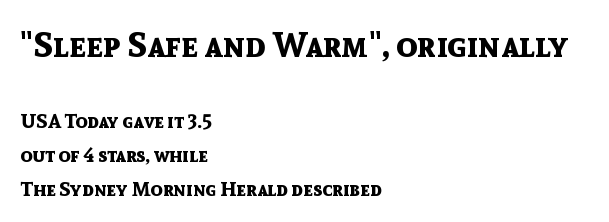
Q: Is the text bold? A: Yes.
Q: Is the text italic (slanted)? A: No, it is upright.
Q: Is the typeface a serif or a sans-serif typeface? A: Sans-serif.
Q: Is the text underlined? A: No.
Q: How is the paragraph aligned? A: Left-aligned.
Q: Is the spacing between letters normal or unusually wide? A: Normal.
Q: Is the spacing between lines tight, normal or loose? A: Normal.
Q: Which block of text is set in a larger size, the first (top) or the second (bottom)? A: The first (top) one.
Q: Width (condensed, normal, or wide)? A: Normal.
Q: x-height? A: Medium.
Q: Monospaced? A: No.
